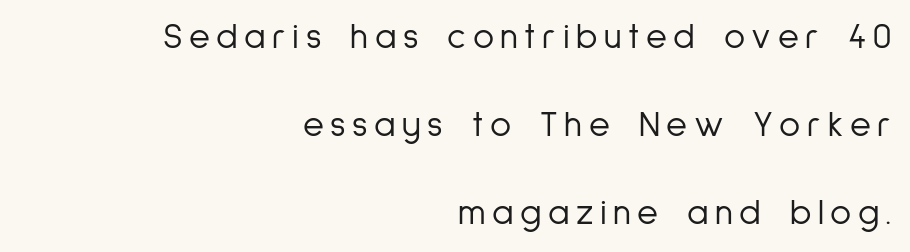
Q: Is the text bold? A: No.
Q: Is the text italic (slanted)? A: No, it is upright.
Q: Is the typeface a serif or a sans-serif typeface? A: Sans-serif.
Q: Is the text underlined? A: No.
Q: How is the paragraph aligned? A: Right-aligned.
Q: Is the spacing between lines tight, normal or loose? A: Loose.
Q: Width (condensed, normal, or wide)? A: Condensed.
Q: Stroke contrast? A: Low.
Q: x-height? A: Medium.
Q: Monospaced? A: No.
